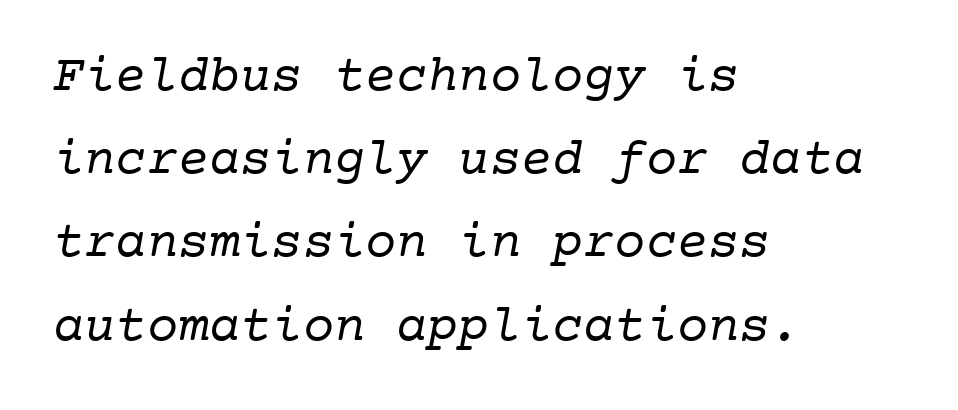
{"serif": "yes", "bold": "no", "weight": "regular", "width": "normal", "stroke_contrast": "low", "x_height": "medium", "monospaced": "yes", "underline": "no", "align": "left", "line_spacing": "normal", "line_spacing_ratio": 1.6, "letter_spacing": "normal", "letter_spacing_em": 0.0, "glyph_px": 52}
